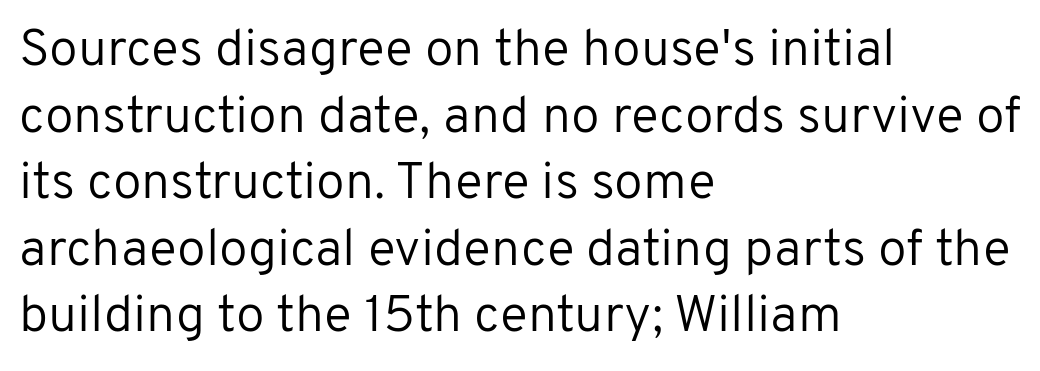
Alignment: flush left. Reading down the column, the eye jumps a familiar distance to each next line. Font category for this specimen: sans-serif. Unmarked baselines from the first word to the last. The rendering keeps characters at their native spacing.
